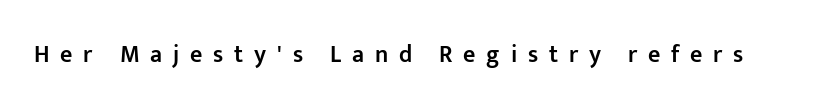
The image shows 24 px text type, upright; set unusually wide letter spacing (+0.45 em), not underlined.
